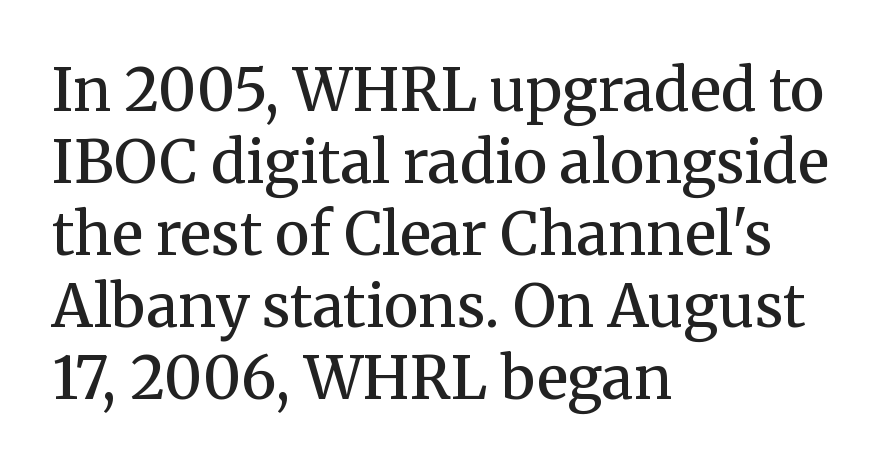
The image shows 59 px semibold serif type, upright; set left-aligned, line spacing 1.22x, normal letter spacing, not underlined; medium stroke contrast and a medium x-height.
